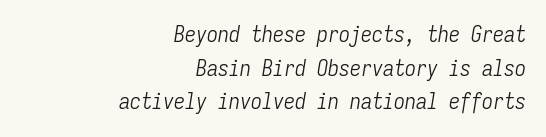
Q: Is the text bold? A: No.
Q: Is the text italic (slanted)? A: Yes, it leans right by about 9 degrees.
Q: Is the text underlined? A: No.
Q: How is the paragraph aligned? A: Right-aligned.
Q: Is the spacing between letters normal or unusually wide? A: Normal.
Q: Is the spacing between lines tight, normal or loose? A: Normal.
